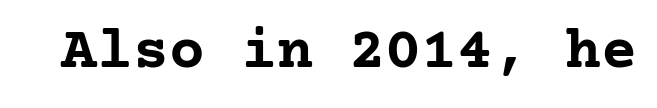
Q: Is the text bold? A: Yes.
Q: Is the text italic (slanted)? A: No, it is upright.
Q: Is the typeface a serif or a sans-serif typeface? A: Serif.
Q: Is the text underlined? A: No.
Q: Is the spacing between letters normal or unusually wide? A: Normal.
Q: Width (condensed, normal, or wide)? A: Normal.
Q: Stroke contrast? A: Low.
Q: x-height? A: Medium.
